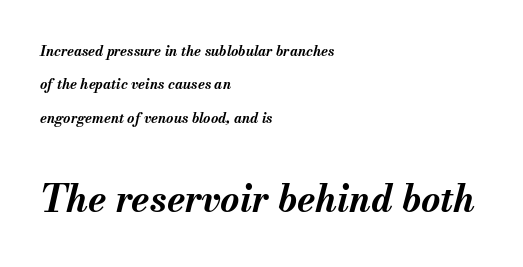
{"italic": "yes", "lean": "right", "slant_degrees": 13, "bold": "yes", "weight": "bold", "width": "normal", "stroke_contrast": "medium", "x_height": "small", "monospaced": "no", "underline": "no", "align": "left", "line_spacing": "loose", "line_spacing_ratio": 2.39, "letter_spacing": "normal", "letter_spacing_em": 0.0, "larger_block": "second", "size_ratio": 2.64, "glyph_px": 37}
